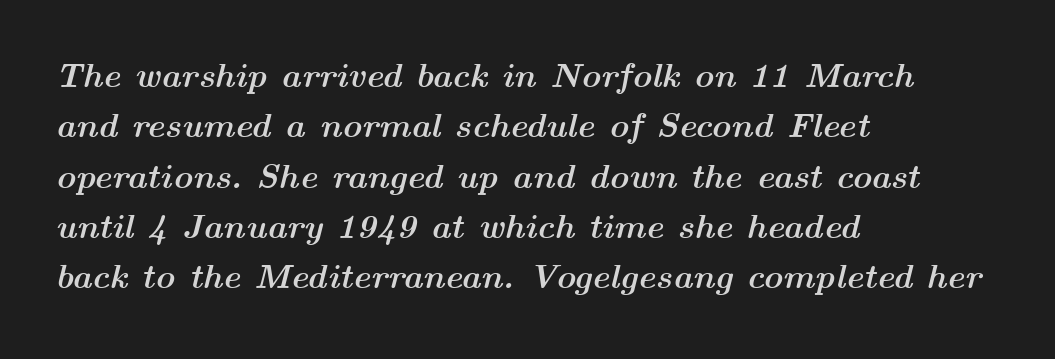
Leading: standard. Standard letterfit; no display-style spreading of the glyphs. Line beginnings align vertically; line endings do not. Descenders are the only things crossing below the line. An italicized treatment has been applied to the whole sample. The rendering uses natural spacing where letterforms have individual widths.
